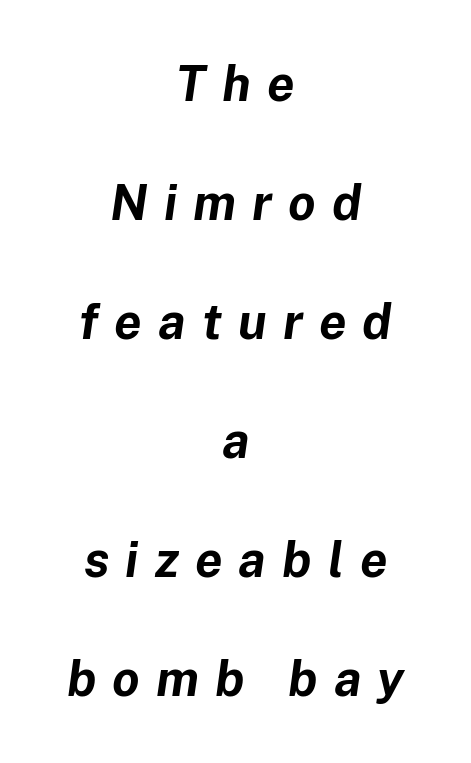
{"italic": "yes", "lean": "right", "slant_degrees": 8, "bold": "yes", "weight": "bold", "width": "normal", "stroke_contrast": "low", "x_height": "medium", "monospaced": "no", "underline": "no", "align": "center", "line_spacing": "loose", "line_spacing_ratio": 2.43, "letter_spacing": "wide", "letter_spacing_em": 0.33, "glyph_px": 49}
